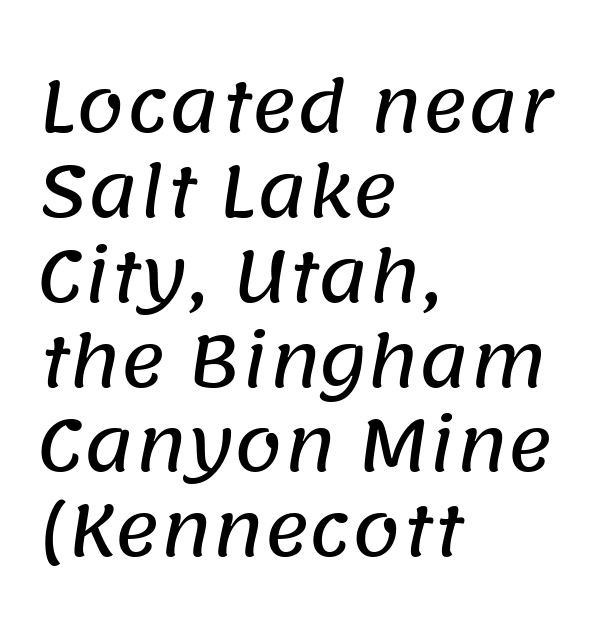
Nothing sits at the stroke ends, so this counts as sans-serif. Decoration check: the copy has no underline. Nothing unusual about the tracking: characters are spaced as the font intends. Reading down the block, your eye returns to a fixed left position each line. You could not count columns in this text — the font is proportionally spaced.
